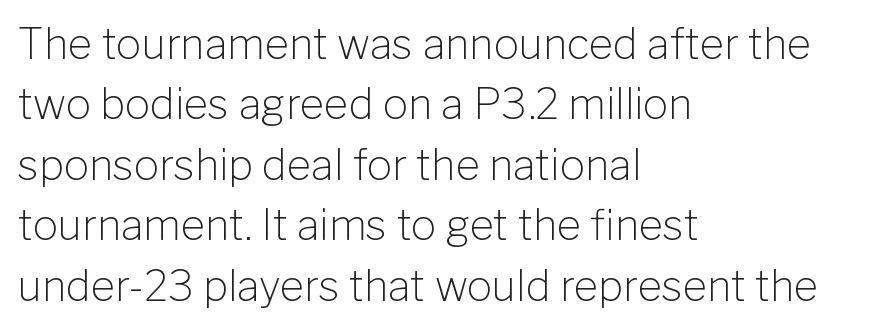
The image shows 42 px light sans-serif type, upright; set left-aligned, normal line spacing (1.44x), normal letter spacing, not underlined; low stroke contrast and a medium x-height.
